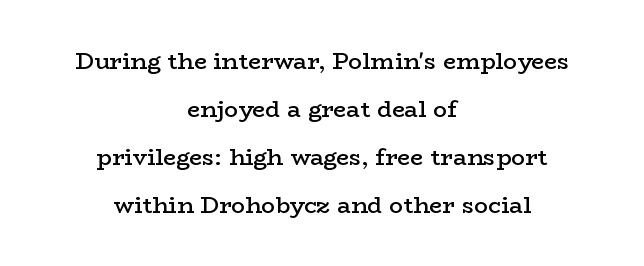
Q: Is the text bold? A: Semi-bold.
Q: Is the text italic (slanted)? A: No, it is upright.
Q: Is the text underlined? A: No.
Q: How is the paragraph aligned? A: Centered.
Q: Is the spacing between letters normal or unusually wide? A: Normal.
Q: Is the spacing between lines tight, normal or loose? A: Loose.
